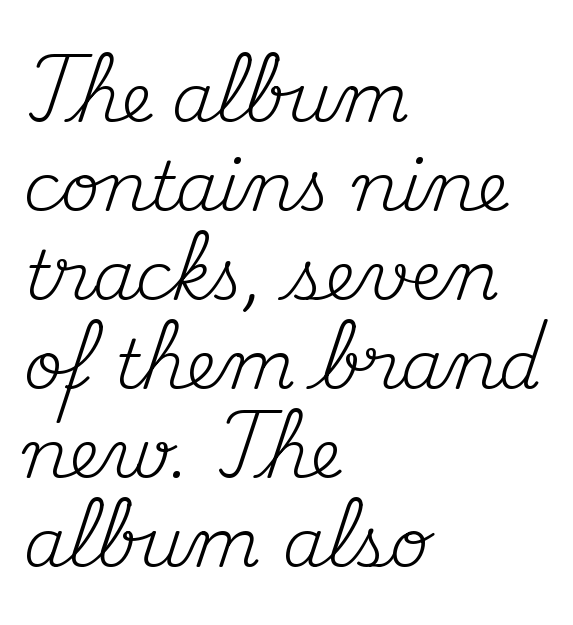
{"serif": "yes", "bold": "no", "weight": "regular", "width": "normal", "stroke_contrast": "medium", "x_height": "small", "monospaced": "no", "underline": "no", "align": "left", "line_spacing": "normal", "line_spacing_ratio": 1.31, "letter_spacing": "normal", "letter_spacing_em": 0.0, "glyph_px": 68}
